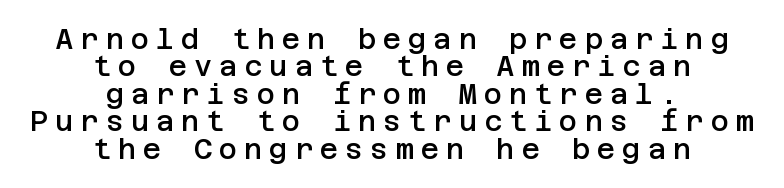
The image shows 28 px semibold sans-serif type, upright; set centered, tight line spacing (0.98x), unusually wide letter spacing (+0.25 em), not underlined; low stroke contrast and a large x-height.
